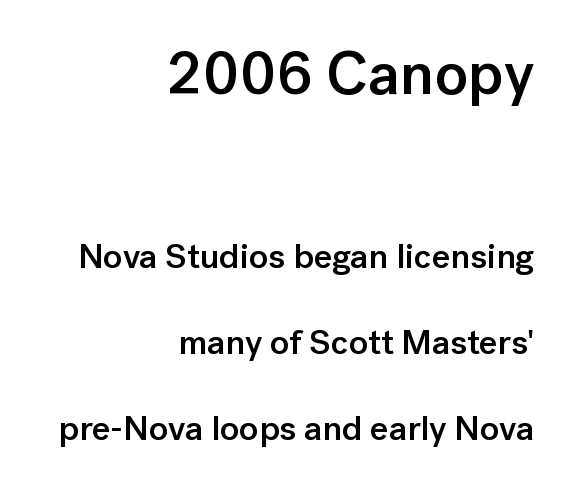
Q: Is the text bold? A: Semi-bold.
Q: Is the text italic (slanted)? A: No, it is upright.
Q: Is the typeface a serif or a sans-serif typeface? A: Sans-serif.
Q: Is the text underlined? A: No.
Q: How is the paragraph aligned? A: Right-aligned.
Q: Is the spacing between letters normal or unusually wide? A: Normal.
Q: Is the spacing between lines tight, normal or loose? A: Loose.
Q: Which block of text is set in a larger size, the first (top) or the second (bottom)? A: The first (top) one.
Q: Width (condensed, normal, or wide)? A: Normal.
Q: Stroke contrast? A: Low.
Q: x-height? A: Medium.
Q: Monospaced? A: No.
